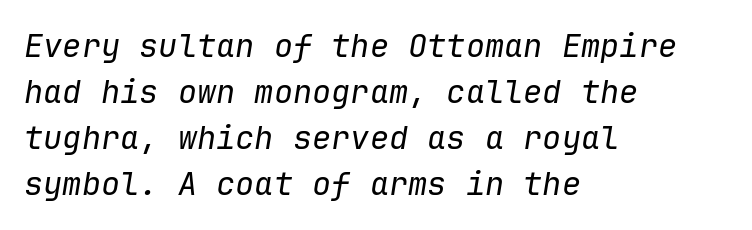
The image shows 32 px regular-weight type, italic (leaning right), monospaced; set left-aligned, normal line spacing (1.44x), normal letter spacing, not underlined; low stroke contrast and a medium x-height.
